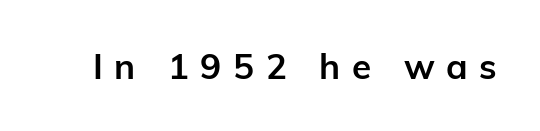
Q: Is the text bold? A: Yes.
Q: Is the text italic (slanted)? A: No, it is upright.
Q: Is the typeface a serif or a sans-serif typeface? A: Sans-serif.
Q: Is the text underlined? A: No.
Q: Is the spacing between letters normal or unusually wide? A: Unusually wide.
Q: Width (condensed, normal, or wide)? A: Normal.
Q: Stroke contrast? A: Low.
Q: x-height? A: Medium.
Q: Monospaced? A: No.
